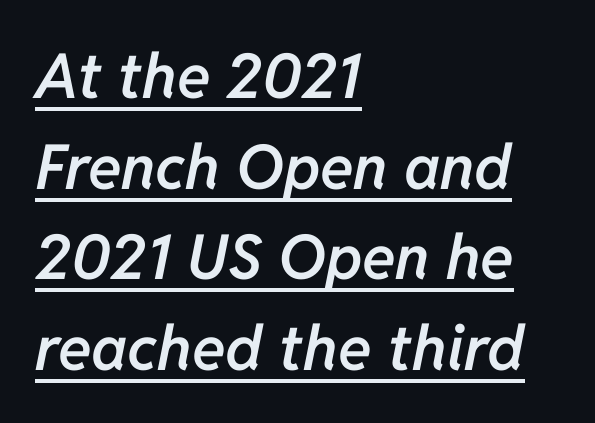
Q: Is the text bold? A: Semi-bold.
Q: Is the text italic (slanted)? A: Yes, it leans right by about 11 degrees.
Q: Is the text underlined? A: Yes.
Q: How is the paragraph aligned? A: Left-aligned.
Q: Is the spacing between letters normal or unusually wide? A: Normal.
Q: Is the spacing between lines tight, normal or loose? A: Normal.
Q: Width (condensed, normal, or wide)? A: Normal.
Q: Stroke contrast? A: Low.
Q: x-height? A: Medium.
Q: Monospaced? A: No.
